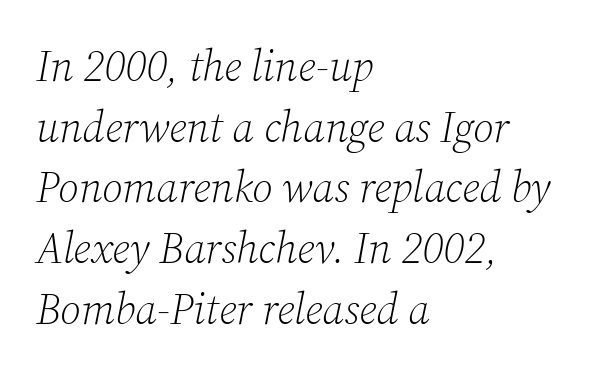
To sum up the face: it has serifs. Compared with a typical body face, this is equally light or lighter still. The string is rendered with underlining switched off. The font's italic variant was chosen for this text. A typesetter would call this proportional, since set widths differ per character.
